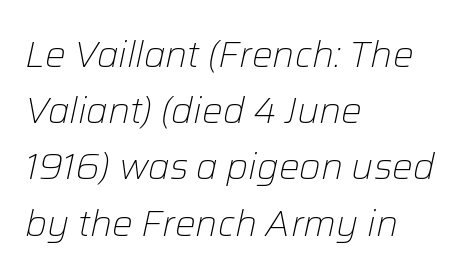
Q: Is the text bold? A: No.
Q: Is the text italic (slanted)? A: Yes, it leans right by about 12 degrees.
Q: Is the text underlined? A: No.
Q: How is the paragraph aligned? A: Left-aligned.
Q: Is the spacing between letters normal or unusually wide? A: Normal.
Q: Is the spacing between lines tight, normal or loose? A: Normal.
Q: Width (condensed, normal, or wide)? A: Normal.
Q: Stroke contrast? A: Low.
Q: x-height? A: Medium.
Q: Monospaced? A: No.
